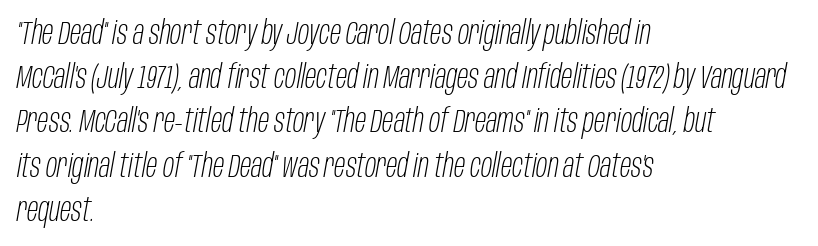
Would a proofreader flag this as italicized? Yes. Underline: absent. The text block is weighted toward the left margin, trailing off unevenly rightward. No extra tracking has been applied to these lines.
